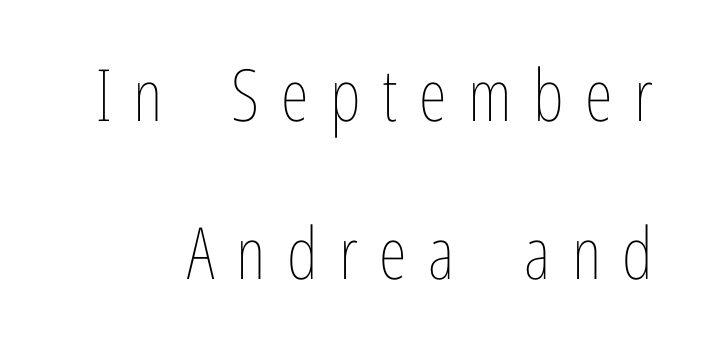
The image shows 72 px thin, condensed type, upright; set loose line spacing (2.2x), unusually wide letter spacing (+0.3 em), not underlined; low stroke contrast and a medium x-height.
